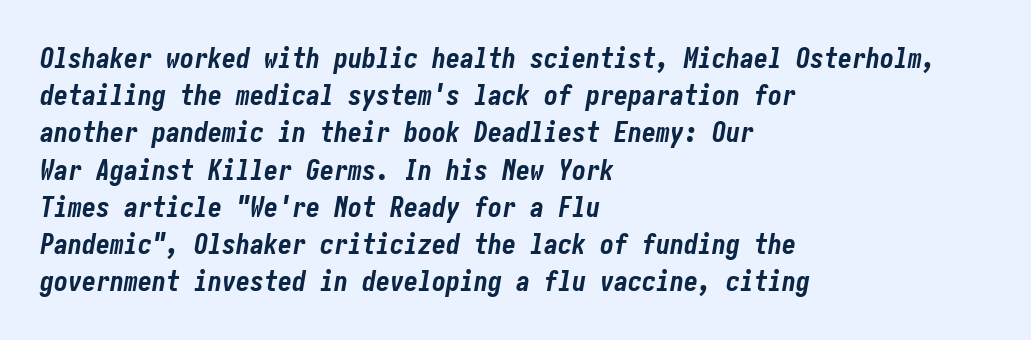
Q: Is the text bold? A: Yes.
Q: Is the text italic (slanted)? A: Yes, it leans right by about 10 degrees.
Q: Is the text underlined? A: No.
Q: How is the paragraph aligned? A: Left-aligned.
Q: Is the spacing between letters normal or unusually wide? A: Normal.
Q: Is the spacing between lines tight, normal or loose? A: Normal.
Q: Width (condensed, normal, or wide)? A: Condensed.
Q: Stroke contrast? A: Low.
Q: x-height? A: Medium.
